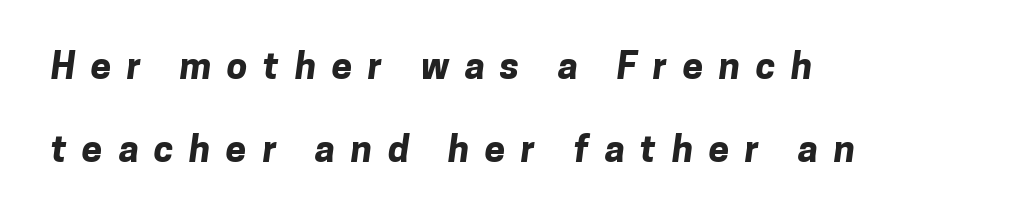
The image shows 37 px bold sans-serif type; set left-aligned, loose line spacing (2.24x), unusually wide letter spacing (+0.42 em), not underlined; low stroke contrast and a medium x-height.
